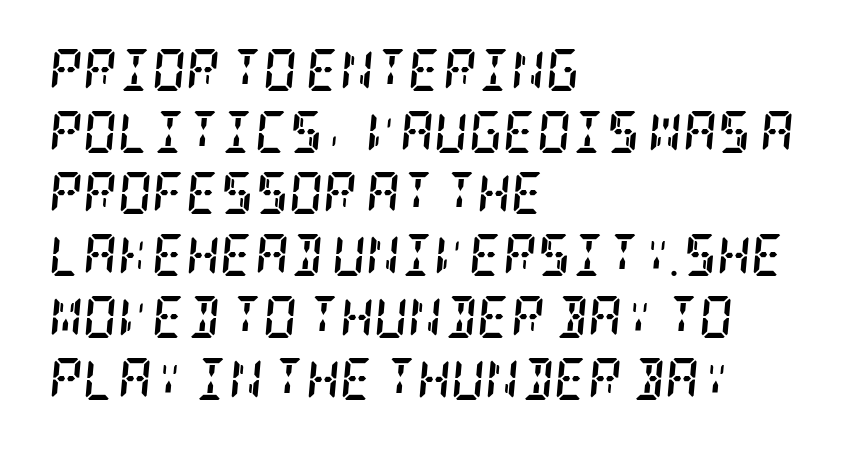
{"serif": "yes", "italic": "yes", "lean": "right", "slant_degrees": 5, "bold": "yes", "weight": "semibold", "width": "condensed", "stroke_contrast": "low", "x_height": "large", "underline": "no", "align": "left", "line_spacing": "normal", "line_spacing_ratio": 1.47, "letter_spacing": "normal", "letter_spacing_em": 0.0, "glyph_px": 42}
